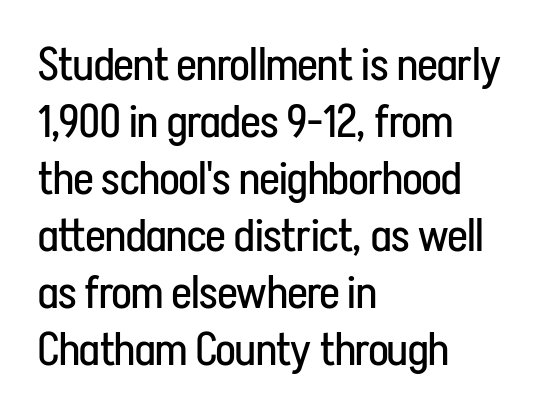
I'd call this a sans setting — the letters go barefoot. Compared with typical body copy, the letter spacing here is the same. Honestly, there is no underline to notice here at all. This is roman type, the default non-slanted kind. A quiet, ordinary-to-light weight characterises the typeface. Character widths vary here, with narrow letters taking less room than wide ones.
